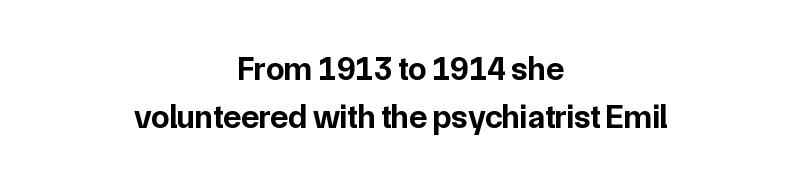
The type is set solid horizontally, with unmodified tracking. Grotesque or geometric, the face here clearly has no serifs. Think of a printed novel: that variable character pitch is what you see here. Decoration check: the copy has no underline. Pretty heavy lettering here — definitely bold.
